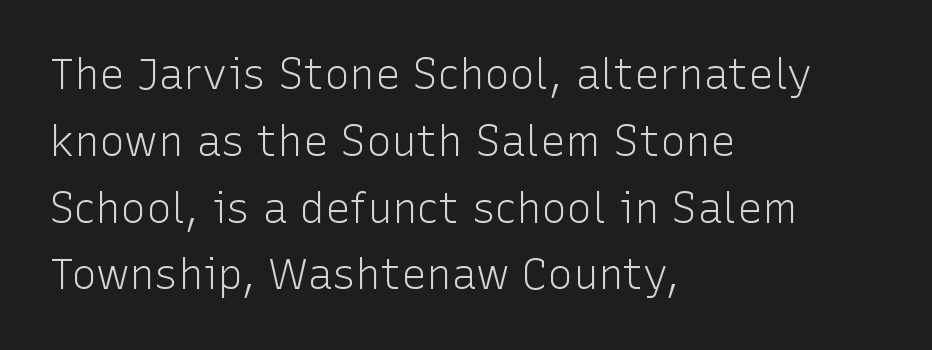
{"serif": "no", "italic": "no", "bold": "no", "weight": "light", "width": "normal", "stroke_contrast": "low", "x_height": "medium", "monospaced": "no", "underline": "no", "align": "left", "line_spacing": "normal", "line_spacing_ratio": 1.59, "letter_spacing": "normal", "letter_spacing_em": 0.0, "glyph_px": 42}
